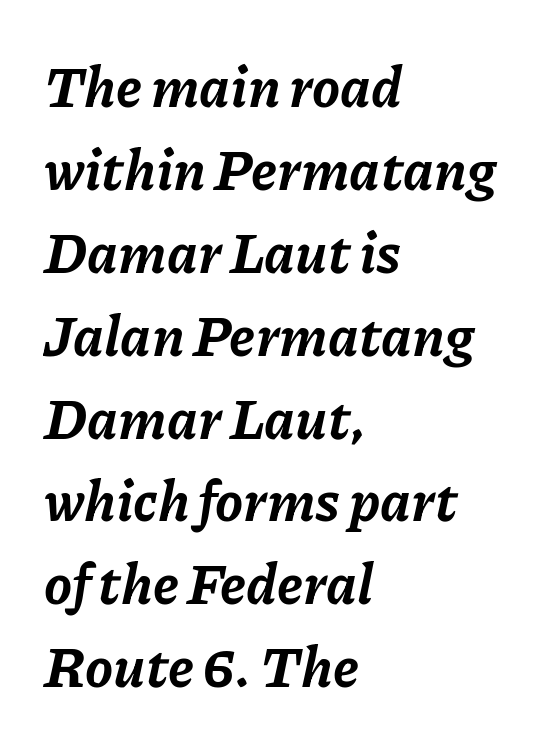
This sample uses an oblique cut, with every glyph tilted off the vertical. Descender tails drop into unmarked territory. Caption: multi-line text, flush left, ragged right. Proportional: the letters do not fall into vertical columns. How would I describe the line gaps? Plain and ordinary.
